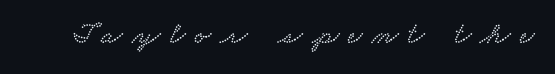
Q: Is the typeface a serif or a sans-serif typeface? A: Serif.
Q: Is the text underlined? A: No.
Q: Is the spacing between letters normal or unusually wide? A: Unusually wide.
Q: Width (condensed, normal, or wide)? A: Wide.
Q: Stroke contrast? A: Low.
Q: x-height? A: Small.
Q: Monospaced? A: No.
